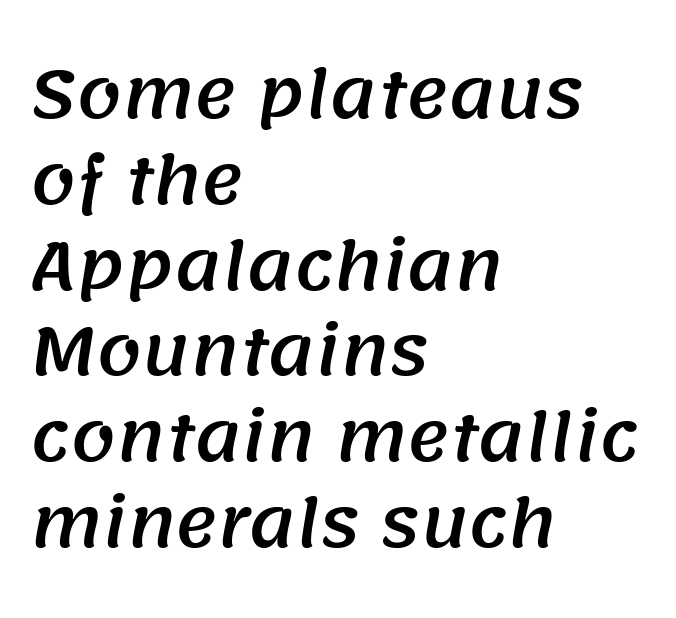
{"serif": "no", "width": "normal", "stroke_contrast": "medium", "x_height": "large", "monospaced": "no", "underline": "no", "align": "left", "line_spacing": "normal", "line_spacing_ratio": 1.34, "letter_spacing": "normal", "letter_spacing_em": 0.0, "glyph_px": 64}
